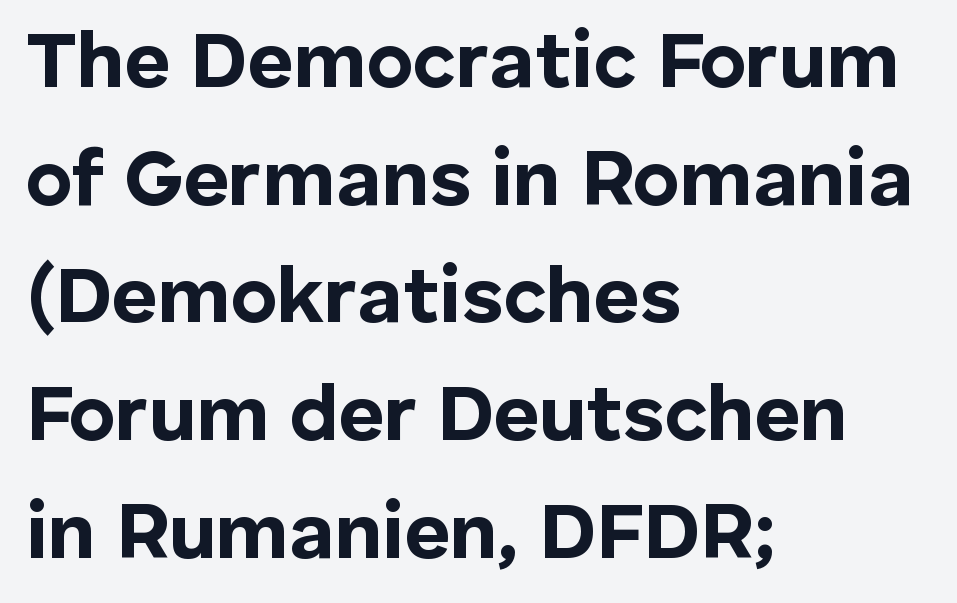
The image shows 79 px bold sans-serif type, upright; set left-aligned, normal line spacing (1.49x), normal letter spacing, not underlined; low stroke contrast and a medium x-height.
